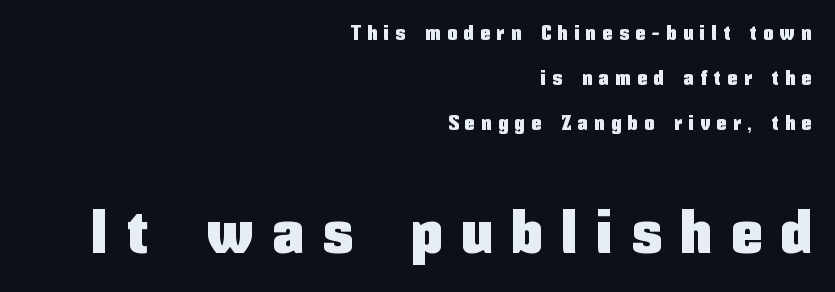
Right-aligned paragraph, ragged on the left. The rendering uses natural spacing where letterforms have individual widths. Descenders are the only things crossing below the line. Do the letters lean? They stand straight. Words appear elongated and porous because spacing is wide.
